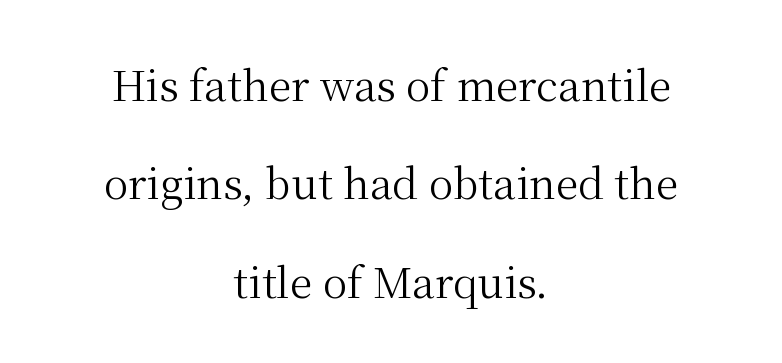
{"serif": "yes", "italic": "no", "bold": "no", "weight": "regular", "width": "normal", "stroke_contrast": "medium", "x_height": "medium", "monospaced": "no", "underline": "no", "align": "center", "line_spacing": "loose", "line_spacing_ratio": 2.4, "letter_spacing": "normal", "letter_spacing_em": 0.0, "glyph_px": 41}
